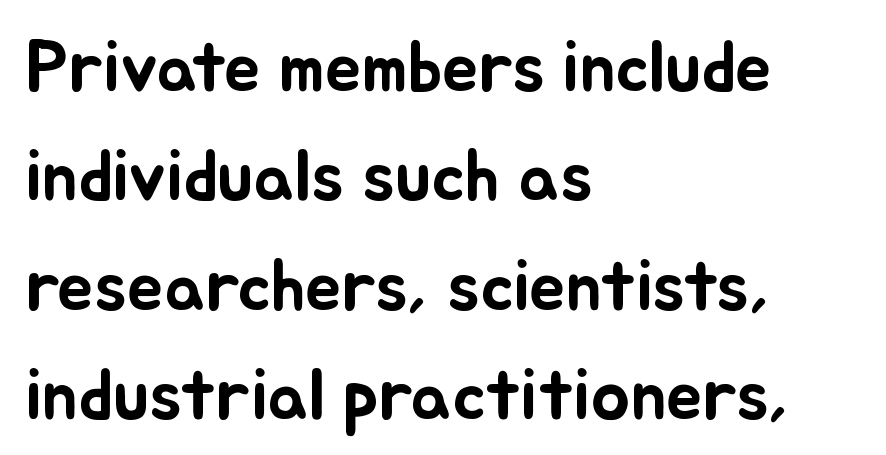
Q: Is the text italic (slanted)? A: No, it is upright.
Q: Is the text underlined? A: No.
Q: How is the paragraph aligned? A: Left-aligned.
Q: Is the spacing between letters normal or unusually wide? A: Normal.
Q: Is the spacing between lines tight, normal or loose? A: Normal.
Q: Width (condensed, normal, or wide)? A: Normal.
Q: Stroke contrast? A: Low.
Q: x-height? A: Small.
Q: Monospaced? A: No.
